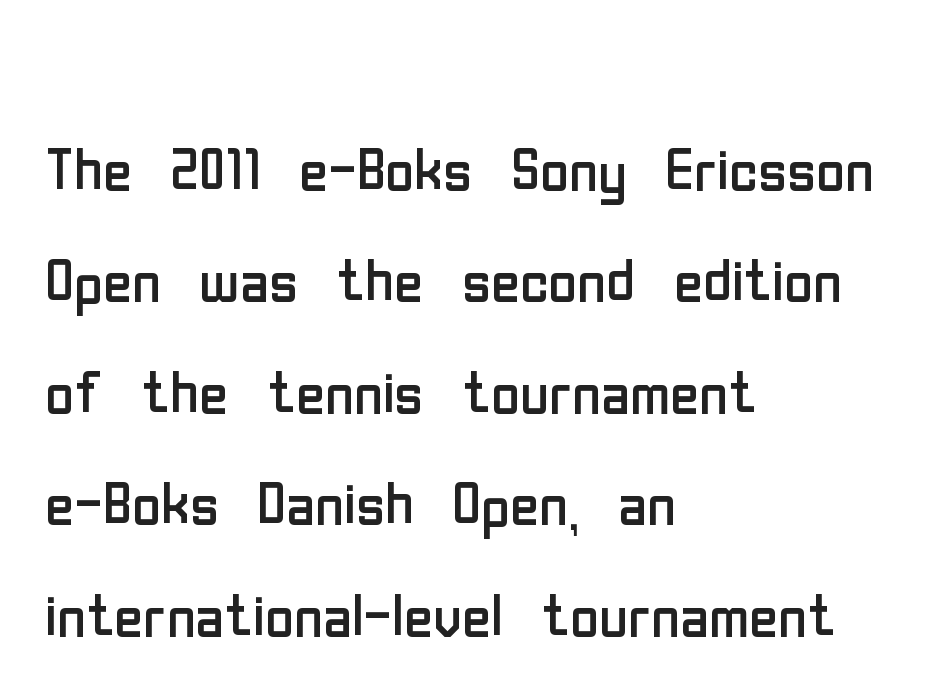
Honestly, there is no underline to notice here at all. Posture: vertical. This sample is left-justified, so line endings fall wherever the words run out. Grotesque or geometric, the face here clearly has no serifs. Students, note that the glyphs here touch the page at normal intervals.
